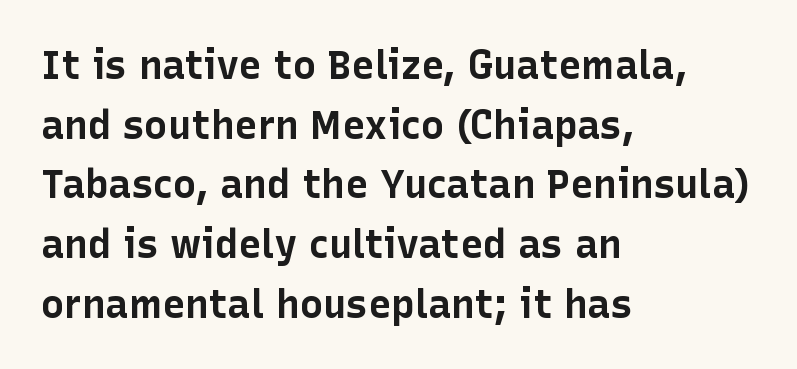
Q: Is the text bold? A: Yes.
Q: Is the text italic (slanted)? A: No, it is upright.
Q: Is the typeface a serif or a sans-serif typeface? A: Sans-serif.
Q: Is the text underlined? A: No.
Q: How is the paragraph aligned? A: Left-aligned.
Q: Is the spacing between letters normal or unusually wide? A: Normal.
Q: Is the spacing between lines tight, normal or loose? A: Normal.
Q: Width (condensed, normal, or wide)? A: Normal.
Q: Stroke contrast? A: Low.
Q: x-height? A: Medium.
Q: Monospaced? A: No.
